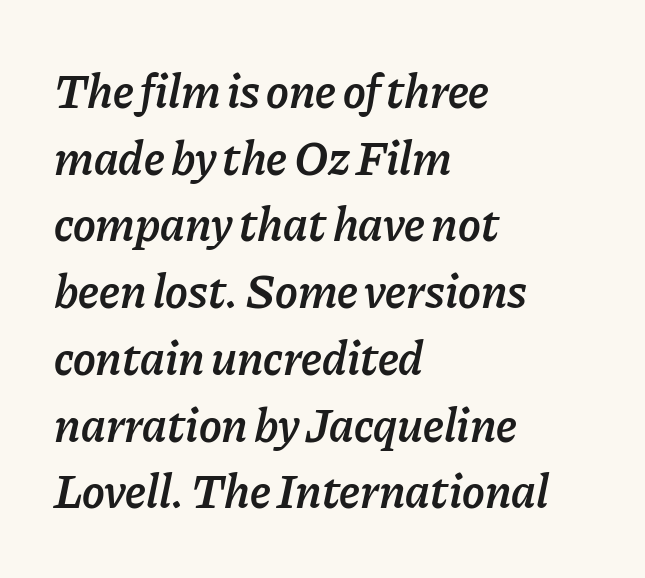
Compared with typical body copy, the letter spacing here is the same. Clear beneath every line of the passage. Compared with typical paragraphs, the rows here are spaced about the same. Is this a fixed-width face? No — the glyphs have proportional, varying widths. Typeset ragged right — the left edge is the straight one.
